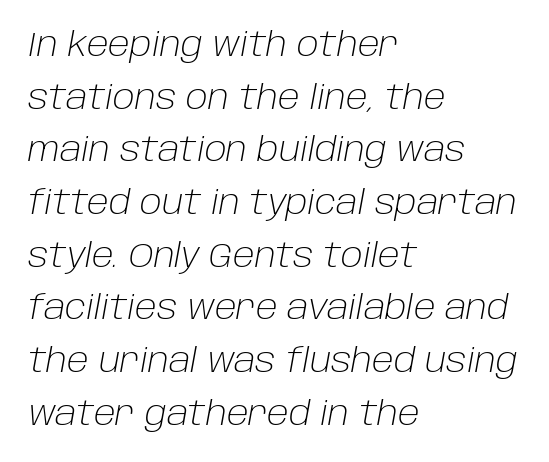
The image shows 34 px light type, italic (leaning right); set left-aligned, normal line spacing (1.55x), normal letter spacing, not underlined; low stroke contrast and a large x-height.
